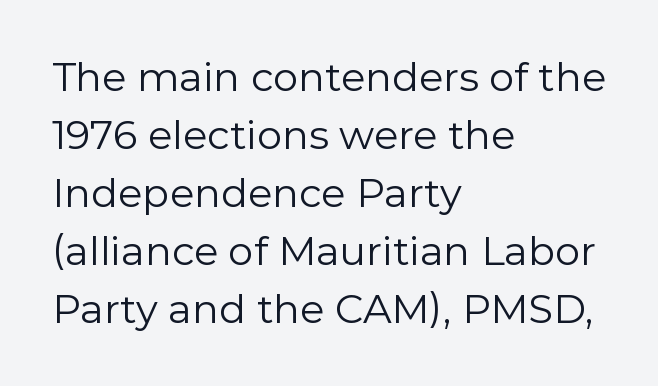
Q: Is the text bold? A: No.
Q: Is the text italic (slanted)? A: No, it is upright.
Q: Is the typeface a serif or a sans-serif typeface? A: Sans-serif.
Q: Is the text underlined? A: No.
Q: How is the paragraph aligned? A: Left-aligned.
Q: Is the spacing between letters normal or unusually wide? A: Normal.
Q: Is the spacing between lines tight, normal or loose? A: Normal.
Q: Width (condensed, normal, or wide)? A: Normal.
Q: Stroke contrast? A: Low.
Q: x-height? A: Medium.
Q: Monospaced? A: No.
